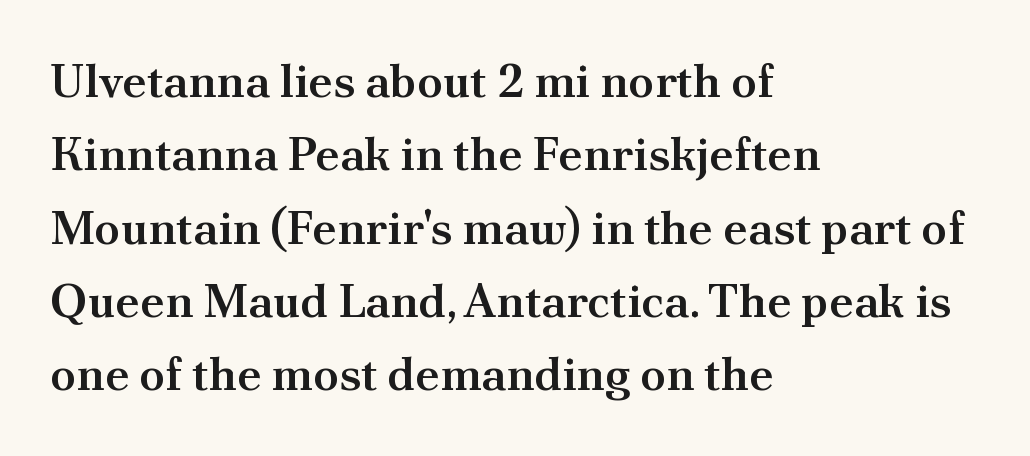
Q: Is the text bold? A: Semi-bold.
Q: Is the text italic (slanted)? A: No, it is upright.
Q: Is the typeface a serif or a sans-serif typeface? A: Serif.
Q: Is the text underlined? A: No.
Q: How is the paragraph aligned? A: Left-aligned.
Q: Is the spacing between letters normal or unusually wide? A: Normal.
Q: Is the spacing between lines tight, normal or loose? A: Normal.
Q: Width (condensed, normal, or wide)? A: Normal.
Q: Stroke contrast? A: Medium.
Q: x-height? A: Small.
Q: Monospaced? A: No.
